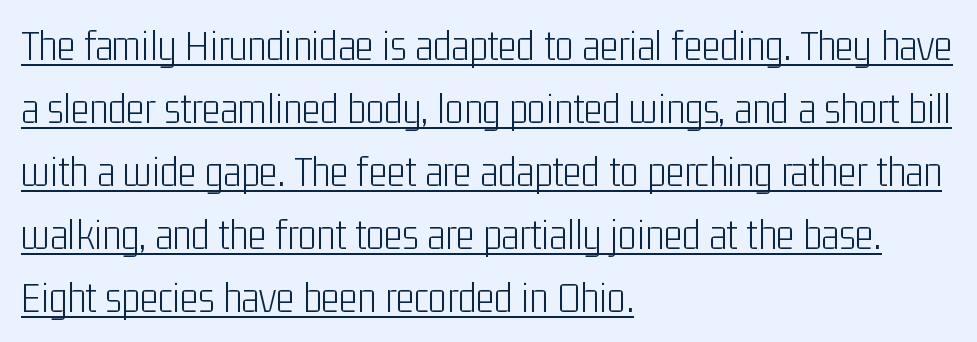
The image shows 44 px light, condensed sans-serif type, upright; set left-aligned, normal line spacing (1.43x), normal letter spacing, underlined; low stroke contrast and a medium x-height.
